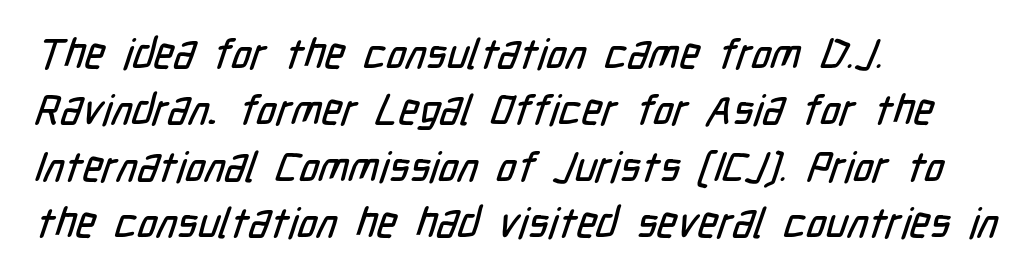
{"serif": "no", "width": "condensed", "stroke_contrast": "low", "x_height": "medium", "monospaced": "no", "underline": "no", "align": "left", "line_spacing": "normal", "line_spacing_ratio": 1.34, "letter_spacing": "normal", "letter_spacing_em": 0.0, "glyph_px": 42}
